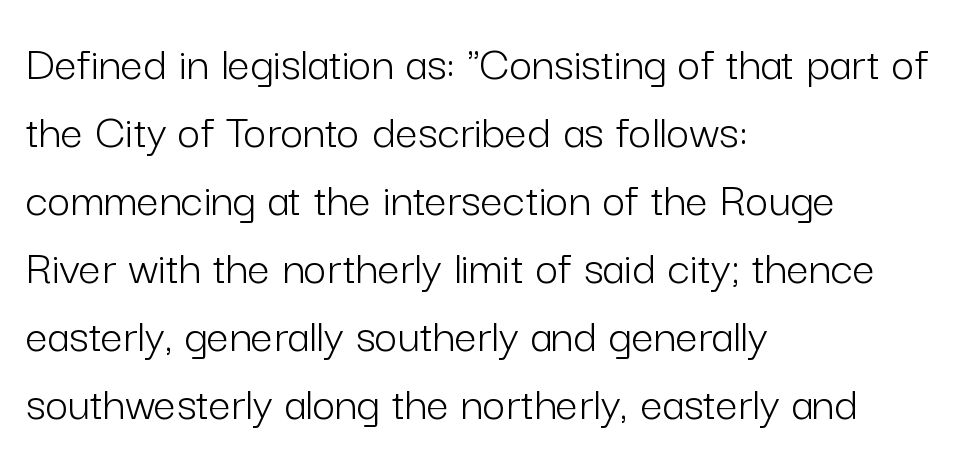
Q: Is the text bold? A: No.
Q: Is the text italic (slanted)? A: No, it is upright.
Q: Is the typeface a serif or a sans-serif typeface? A: Sans-serif.
Q: Is the text underlined? A: No.
Q: How is the paragraph aligned? A: Left-aligned.
Q: Is the spacing between letters normal or unusually wide? A: Normal.
Q: Is the spacing between lines tight, normal or loose? A: Normal.
Q: Width (condensed, normal, or wide)? A: Normal.
Q: Stroke contrast? A: Low.
Q: x-height? A: Medium.
Q: Monospaced? A: No.
